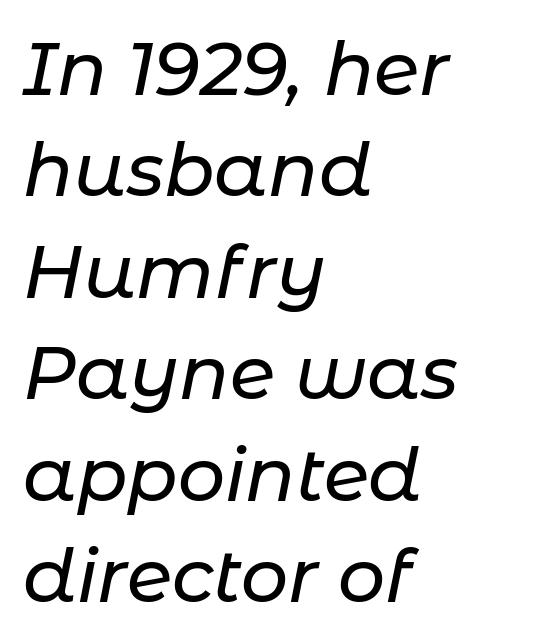
The image shows 74 px text type, italic (leaning right); set left-aligned, normal line spacing (1.37x), normal letter spacing, not underlined; low stroke contrast and a medium x-height.
